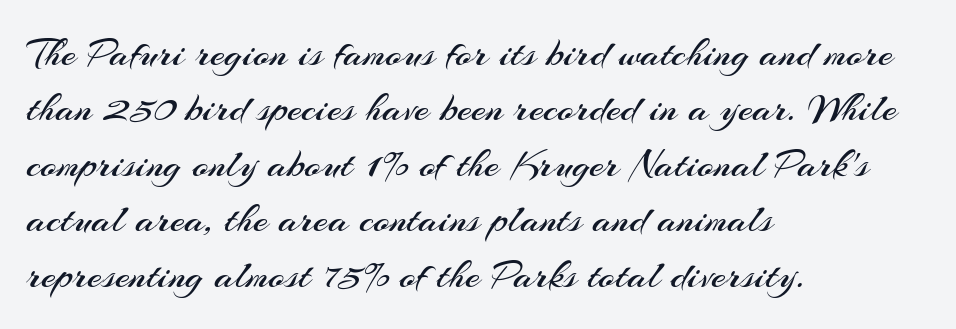
The rendering uses natural spacing where letterforms have individual widths. The lines are quadded left. The vertical gap from one line to the next is medium. Each row of text sits above clean, open space.
